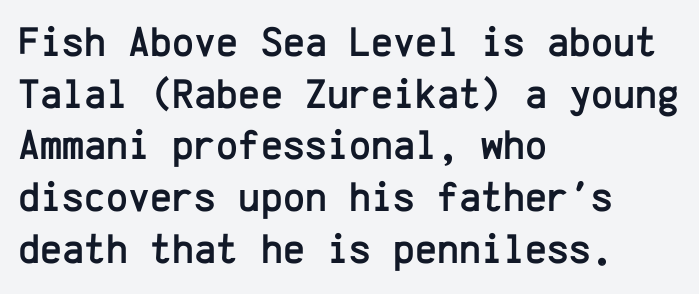
{"serif": "no", "italic": "no", "width": "normal", "stroke_contrast": "low", "x_height": "medium", "monospaced": "yes", "underline": "no", "align": "left", "line_spacing_ratio": 1.23, "letter_spacing": "normal", "letter_spacing_em": 0.0, "glyph_px": 42}
